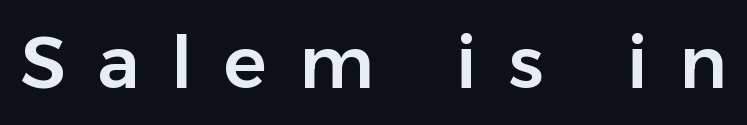
The image shows 72 px sans-serif type, upright; set unusually wide letter spacing (+0.44 em), not underlined; low stroke contrast and a medium x-height.
